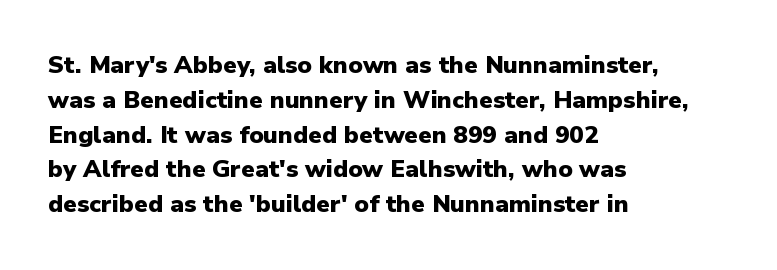
The image shows 24 px bold type, upright; set left-aligned, normal line spacing (1.45x), normal letter spacing, not underlined.
